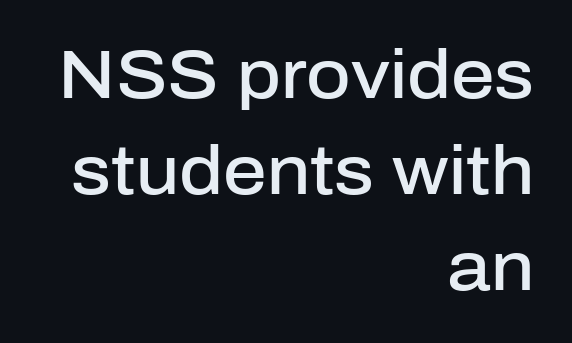
Q: Is the text bold? A: Semi-bold.
Q: Is the text italic (slanted)? A: No, it is upright.
Q: Is the typeface a serif or a sans-serif typeface? A: Sans-serif.
Q: Is the text underlined? A: No.
Q: How is the paragraph aligned? A: Right-aligned.
Q: Is the spacing between letters normal or unusually wide? A: Normal.
Q: Is the spacing between lines tight, normal or loose? A: Normal.
Q: Width (condensed, normal, or wide)? A: Normal.
Q: Stroke contrast? A: Low.
Q: x-height? A: Medium.
Q: Monospaced? A: No.
